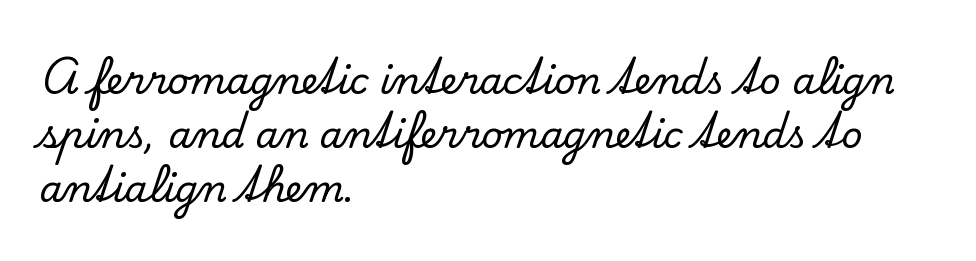
Q: Is the text italic (slanted)? A: Yes.
Q: Is the typeface a serif or a sans-serif typeface? A: Serif.
Q: Is the text underlined? A: No.
Q: How is the paragraph aligned? A: Left-aligned.
Q: Is the spacing between letters normal or unusually wide? A: Normal.
Q: Is the spacing between lines tight, normal or loose? A: Normal.
Q: Width (condensed, normal, or wide)? A: Normal.
Q: Stroke contrast? A: Low.
Q: x-height? A: Small.
Q: Monospaced? A: No.
